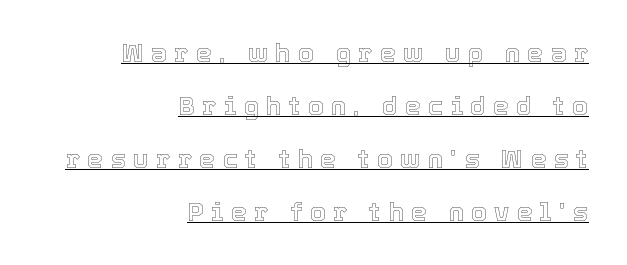
The image shows 25 px text type, upright; set right-aligned, loose line spacing (2.12x), unusually wide letter spacing (+0.3 em), underlined.
